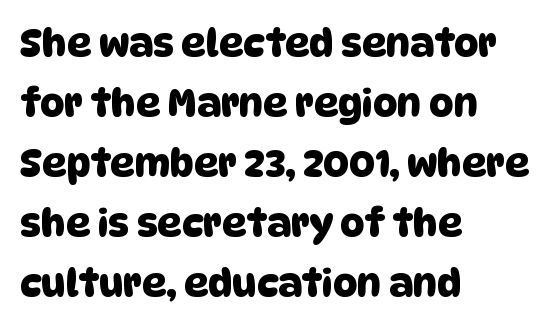
This sample keeps an unexceptional amount of space between lines. Inter-character spacing is left at the font's built-in metrics. Looks like regular typesetting: each glyph gets only the width it needs. Bare-footed words on every line.
